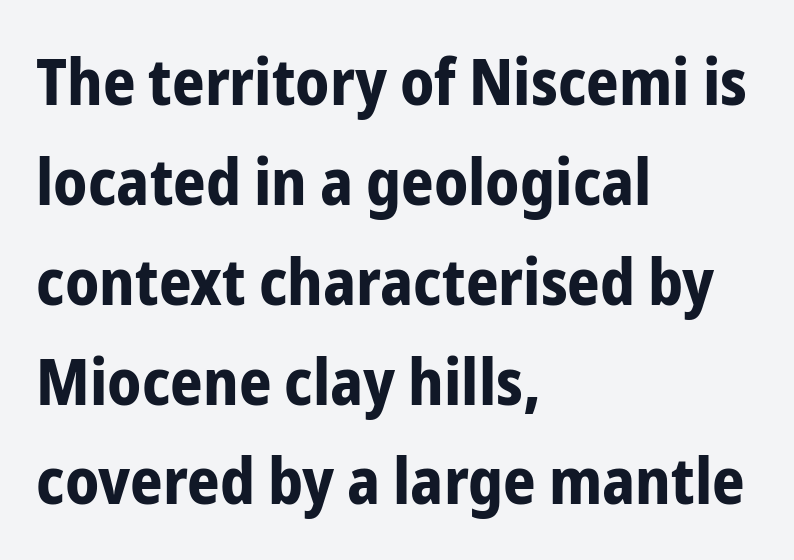
Q: Is the text bold? A: Yes.
Q: Is the text italic (slanted)? A: No, it is upright.
Q: Is the typeface a serif or a sans-serif typeface? A: Sans-serif.
Q: Is the text underlined? A: No.
Q: How is the paragraph aligned? A: Left-aligned.
Q: Is the spacing between letters normal or unusually wide? A: Normal.
Q: Is the spacing between lines tight, normal or loose? A: Normal.
Q: Width (condensed, normal, or wide)? A: Condensed.
Q: Stroke contrast? A: Low.
Q: x-height? A: Medium.
Q: Monospaced? A: No.
